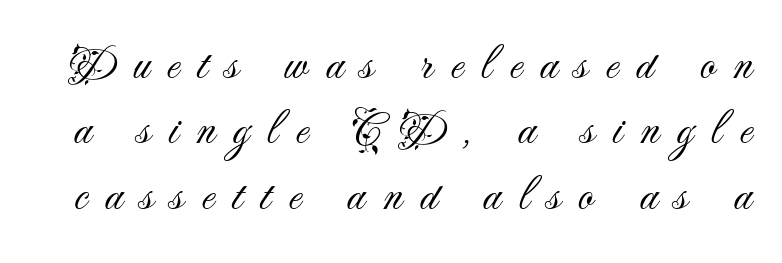
The image shows 47 px light sans-serif type; set normal line spacing (1.39x), unusually wide letter spacing (+0.38 em), not underlined; medium stroke contrast and a small x-height.
